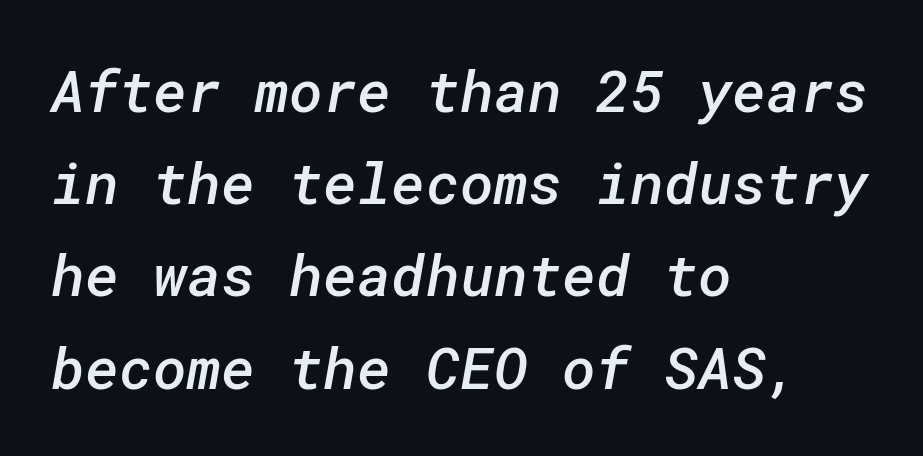
Short note: letters normally spaced. A student would call this left alignment; a typographer would say flush left, rag right. The typesetting leans somewhat heavy: a semibold. This block has exactly the height ordinary leading produces.
